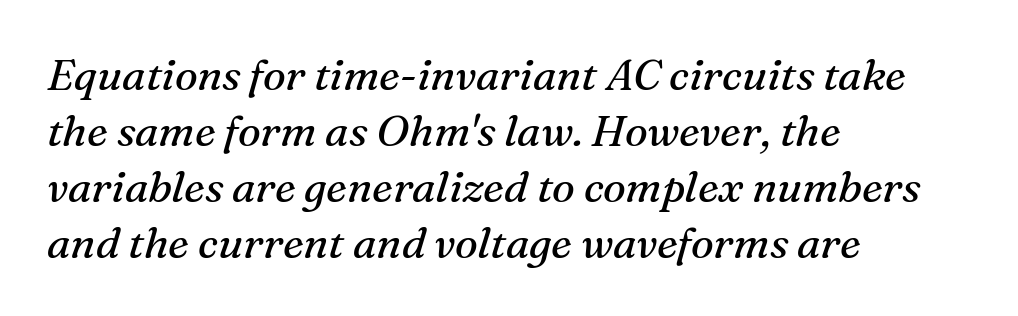
{"serif": "yes", "italic": "yes", "lean": "right", "slant_degrees": 16, "bold": "no", "weight": "regular", "width": "normal", "stroke_contrast": "medium", "x_height": "medium", "monospaced": "no", "underline": "no", "align": "left", "line_spacing": "normal", "line_spacing_ratio": 1.3, "letter_spacing": "normal", "letter_spacing_em": 0.0, "glyph_px": 43}
